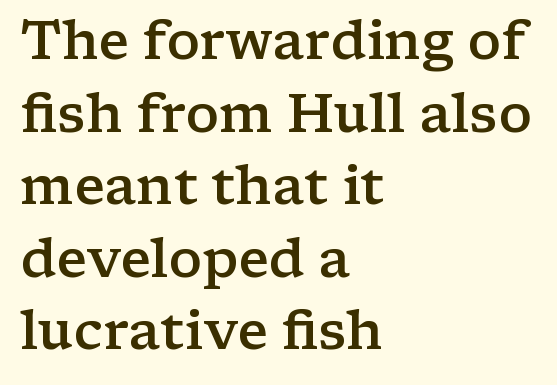
Q: Is the text bold? A: Semi-bold.
Q: Is the text italic (slanted)? A: No, it is upright.
Q: Is the typeface a serif or a sans-serif typeface? A: Serif.
Q: Is the text underlined? A: No.
Q: How is the paragraph aligned? A: Left-aligned.
Q: Is the spacing between letters normal or unusually wide? A: Normal.
Q: Is the spacing between lines tight, normal or loose? A: Normal.
Q: Width (condensed, normal, or wide)? A: Wide.
Q: Stroke contrast? A: Low.
Q: x-height? A: Medium.
Q: Monospaced? A: No.
